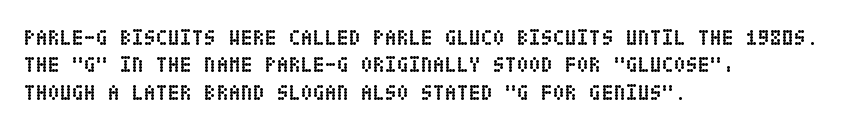
The image shows 22 px bold type, upright; set left-aligned, line spacing 1.24x, normal letter spacing, not underlined.
